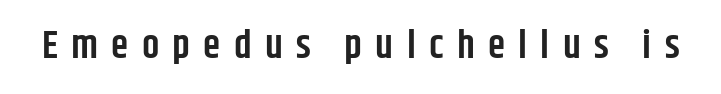
Q: Is the text bold? A: Semi-bold.
Q: Is the text italic (slanted)? A: No, it is upright.
Q: Is the typeface a serif or a sans-serif typeface? A: Sans-serif.
Q: Is the text underlined? A: No.
Q: Is the spacing between letters normal or unusually wide? A: Unusually wide.
Q: Width (condensed, normal, or wide)? A: Condensed.
Q: Stroke contrast? A: Low.
Q: x-height? A: Large.
Q: Monospaced? A: No.
